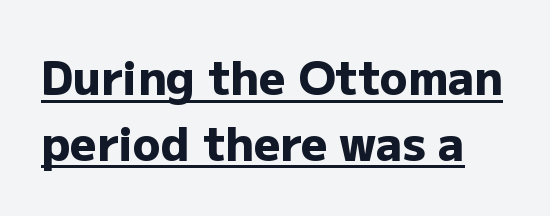
Q: Is the text bold? A: Yes.
Q: Is the text italic (slanted)? A: No, it is upright.
Q: Is the typeface a serif or a sans-serif typeface? A: Sans-serif.
Q: Is the text underlined? A: Yes.
Q: Is the spacing between letters normal or unusually wide? A: Normal.
Q: Is the spacing between lines tight, normal or loose? A: Normal.
Q: Width (condensed, normal, or wide)? A: Normal.
Q: Stroke contrast? A: Low.
Q: x-height? A: Medium.
Q: Monospaced? A: No.
